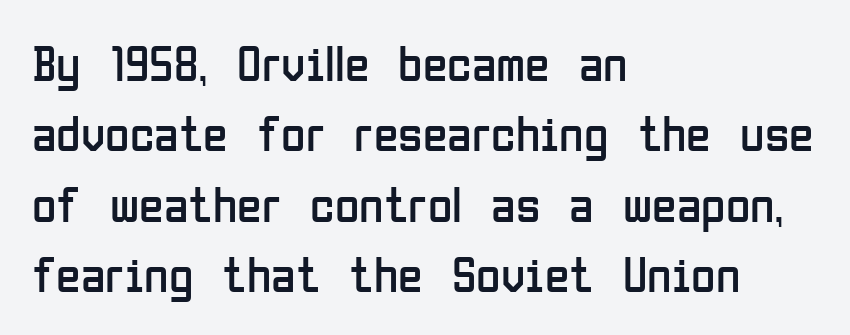
Glance below the letters and you will spot only blank space. Spacing verdict: proportional, widths tailored to each character. Inter-character spacing is left at the font's built-in metrics. On a weight scale, this lands at 450 or below.
